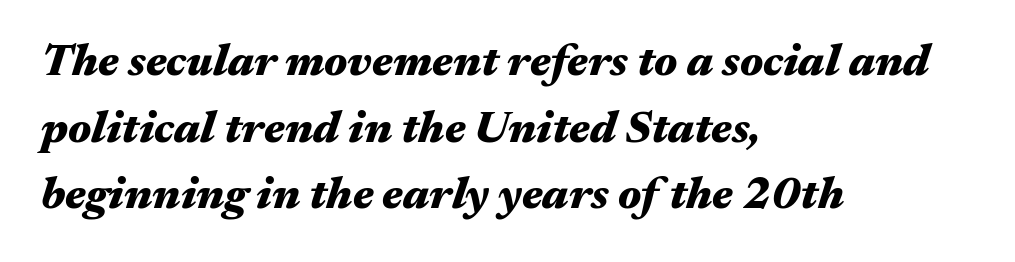
Q: Is the text bold? A: Yes.
Q: Is the text italic (slanted)? A: Yes, it leans right by about 17 degrees.
Q: Is the text underlined? A: No.
Q: How is the paragraph aligned? A: Left-aligned.
Q: Is the spacing between letters normal or unusually wide? A: Normal.
Q: Is the spacing between lines tight, normal or loose? A: Normal.
Q: Width (condensed, normal, or wide)? A: Wide.
Q: Stroke contrast? A: Medium.
Q: x-height? A: Medium.
Q: Monospaced? A: No.
